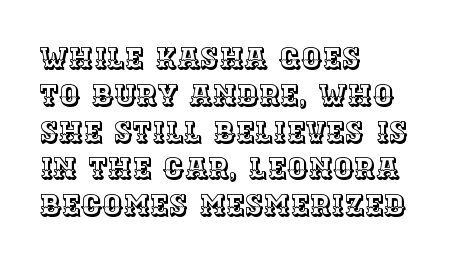
It's the straight-up-and-down kind of type. Notice how descenders clear the ascenders below comfortably — that's standard leading. Honestly, the letter spacing is just normal — you wouldn't notice it. Do the characters align in a grid? No, the font is proportional. Rule under the text: the space is simply empty.
